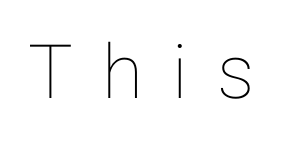
Q: Is the text italic (slanted)? A: No, it is upright.
Q: Is the text underlined? A: No.
Q: Is the spacing between letters normal or unusually wide? A: Unusually wide.
Q: Width (condensed, normal, or wide)? A: Normal.
Q: Stroke contrast? A: Low.
Q: x-height? A: Medium.
Q: Monospaced? A: No.
